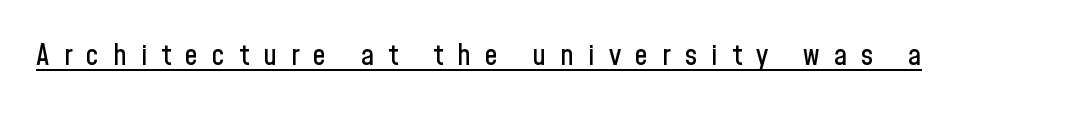
The letterforms stand isolated, each surrounded by extra space. A typesetter would mark this as roman, not italic. Character widths vary here, with narrow letters taking less room than wide ones. Every word sits above its own underline. The passage shown is typeset with a sans-serif family.
